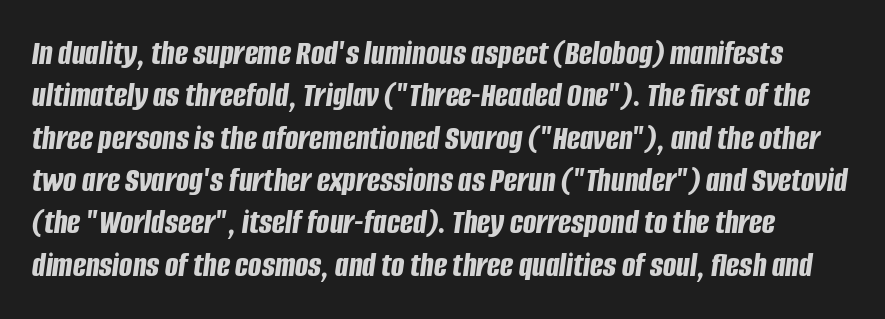
{"italic": "yes", "lean": "right", "slant_degrees": 8, "bold": "yes", "weight": "bold", "width": "condensed", "stroke_contrast": "low", "x_height": "large", "monospaced": "no", "underline": "no", "line_spacing_ratio": 1.21, "letter_spacing": "normal", "letter_spacing_em": 0.0, "glyph_px": 35}
